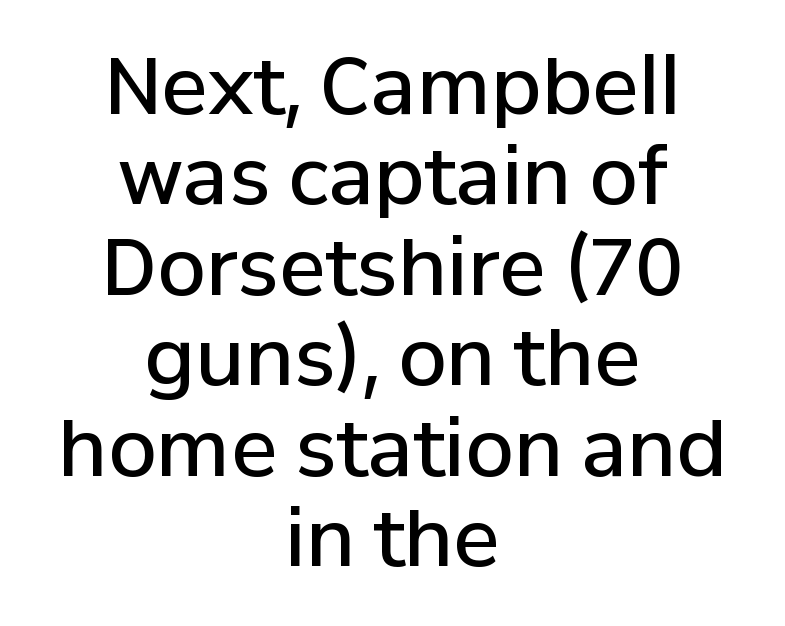
The image shows 78 px semibold sans-serif type, upright; set centered, line spacing 1.16x, normal letter spacing, not underlined; low stroke contrast and a medium x-height.
